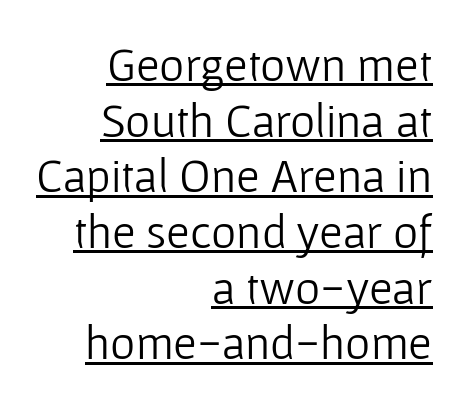
Q: Is the text bold? A: No.
Q: Is the text italic (slanted)? A: No, it is upright.
Q: Is the typeface a serif or a sans-serif typeface? A: Sans-serif.
Q: Is the text underlined? A: Yes.
Q: How is the paragraph aligned? A: Right-aligned.
Q: Is the spacing between letters normal or unusually wide? A: Normal.
Q: Width (condensed, normal, or wide)? A: Normal.
Q: Stroke contrast? A: Low.
Q: x-height? A: Medium.
Q: Monospaced? A: No.
